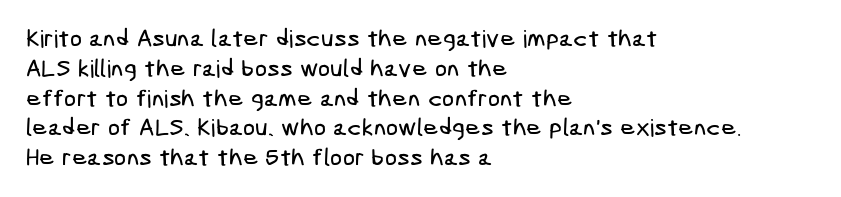
Typeset ragged right — the left edge is the straight one. The glyphs are unaccompanied by any horizontal stroke below them. The gaps between neighbouring characters are ordinary and unremarkable.
